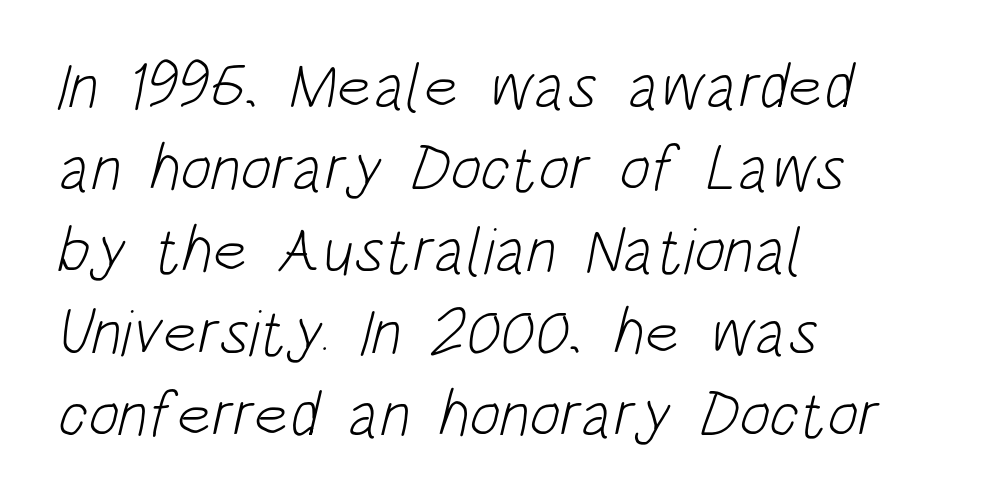
The image shows 65 px light, condensed sans-serif type; set left-aligned, normal line spacing (1.26x), normal letter spacing, not underlined; low stroke contrast and a large x-height.
